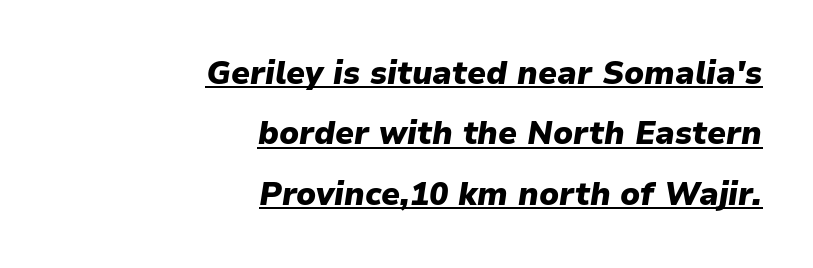
Q: Is the text bold? A: Yes.
Q: Is the text italic (slanted)? A: Yes, it leans right by about 9 degrees.
Q: Is the text underlined? A: Yes.
Q: How is the paragraph aligned? A: Right-aligned.
Q: Is the spacing between letters normal or unusually wide? A: Normal.
Q: Width (condensed, normal, or wide)? A: Normal.
Q: Stroke contrast? A: Low.
Q: x-height? A: Medium.
Q: Monospaced? A: No.
